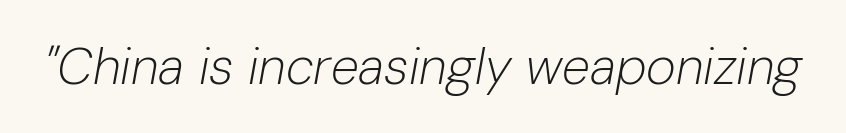
{"italic": "yes", "lean": "right", "slant_degrees": 10, "bold": "no", "weight": "light", "width": "normal", "stroke_contrast": "low", "x_height": "medium", "monospaced": "no", "underline": "no", "letter_spacing": "normal", "letter_spacing_em": 0.0, "glyph_px": 51}
